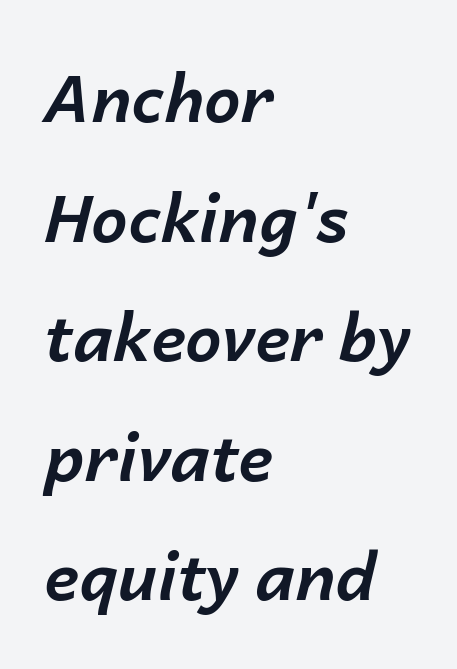
The image shows 65 px bold type, italic (leaning right); set left-aligned, line spacing 1.84x, normal letter spacing, not underlined; low stroke contrast and a medium x-height.
